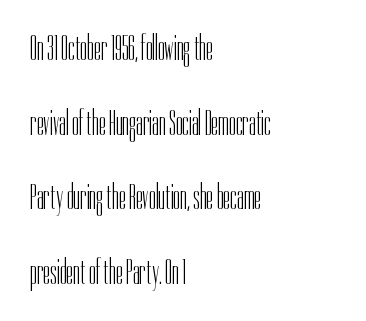
{"serif": "no", "italic": "no", "bold": "no", "weight": "light", "width": "condensed", "stroke_contrast": "low", "x_height": "medium", "monospaced": "no", "underline": "no", "align": "left", "line_spacing": "loose", "line_spacing_ratio": 2.13, "letter_spacing": "normal", "letter_spacing_em": 0.0, "glyph_px": 35}
